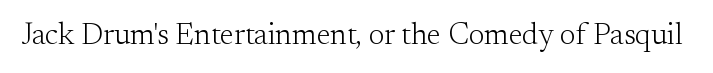
Think of a printed novel: that variable character pitch is what you see here. Glyph-to-glyph distance matches everyday printed text. A typesetter would mark this as roman, not italic. Look at the bottom of the vertical strokes: they flare into serifs here. Rule under the text: the space is simply empty. The strokes are not fattened; the text isn't bold.
